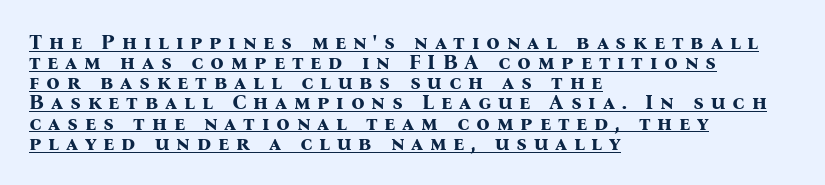
The letters are bold, with thick, heavy strokes. How would I describe the line gaps? Narrow and economical. This is underlined copy, the kind a proofreader might mark for attention. In terms of posture, this sample is upright. Does extra space separate the letters? Yes, quite a lot of it. The paragraph has a hard left edge and a soft right edge.
